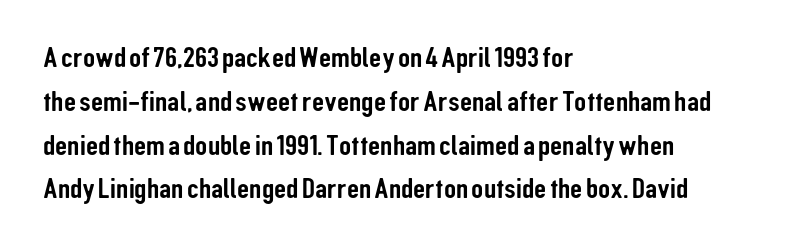
Q: Is the text italic (slanted)? A: No, it is upright.
Q: Is the typeface a serif or a sans-serif typeface? A: Sans-serif.
Q: Is the text underlined? A: No.
Q: How is the paragraph aligned? A: Left-aligned.
Q: Is the spacing between letters normal or unusually wide? A: Normal.
Q: Is the spacing between lines tight, normal or loose? A: Normal.
Q: Width (condensed, normal, or wide)? A: Condensed.
Q: Stroke contrast? A: Low.
Q: x-height? A: Medium.
Q: Monospaced? A: No.
